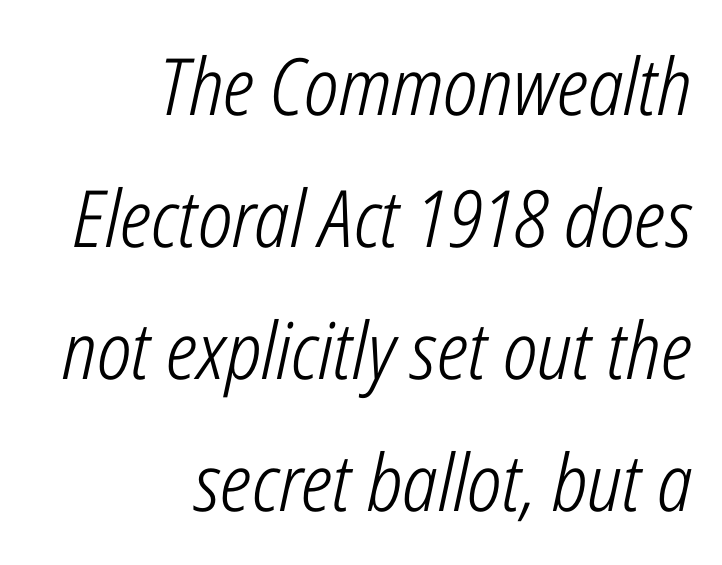
The image shows 79 px light, condensed type, italic (leaning right); set right-aligned, normal line spacing (1.67x), normal letter spacing, not underlined; low stroke contrast and a medium x-height.
